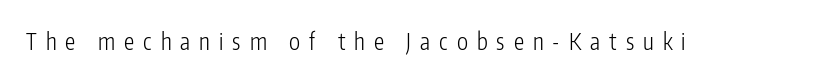
Q: Is the text bold? A: No.
Q: Is the text italic (slanted)? A: No, it is upright.
Q: Is the text underlined? A: No.
Q: Is the spacing between letters normal or unusually wide? A: Unusually wide.
